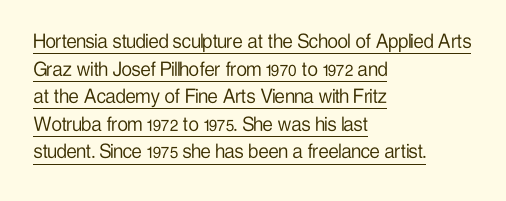
The image shows 23 px text type, upright; set left-aligned, line spacing 1.2x, normal letter spacing, underlined.
